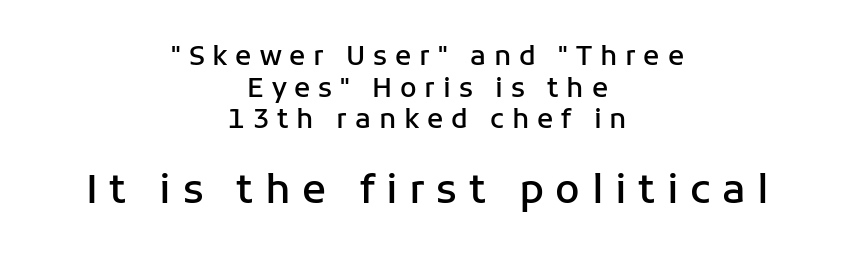
Q: Is the text bold? A: Semi-bold.
Q: Is the text italic (slanted)? A: No, it is upright.
Q: Is the typeface a serif or a sans-serif typeface? A: Sans-serif.
Q: Is the text underlined? A: No.
Q: How is the paragraph aligned? A: Centered.
Q: Is the spacing between letters normal or unusually wide? A: Unusually wide.
Q: Which block of text is set in a larger size, the first (top) or the second (bottom)? A: The second (bottom) one.
Q: Width (condensed, normal, or wide)? A: Normal.
Q: Stroke contrast? A: Low.
Q: x-height? A: Medium.
Q: Monospaced? A: No.
